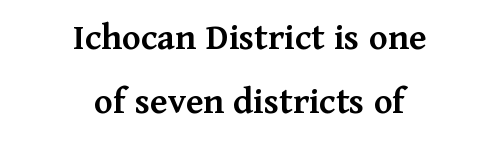
Words float on clear page, feet unadorned. To sum up the face: it has serifs. Words appear dense and cohesive because spacing is normal. The rendering uses natural spacing where letterforms have individual widths.
